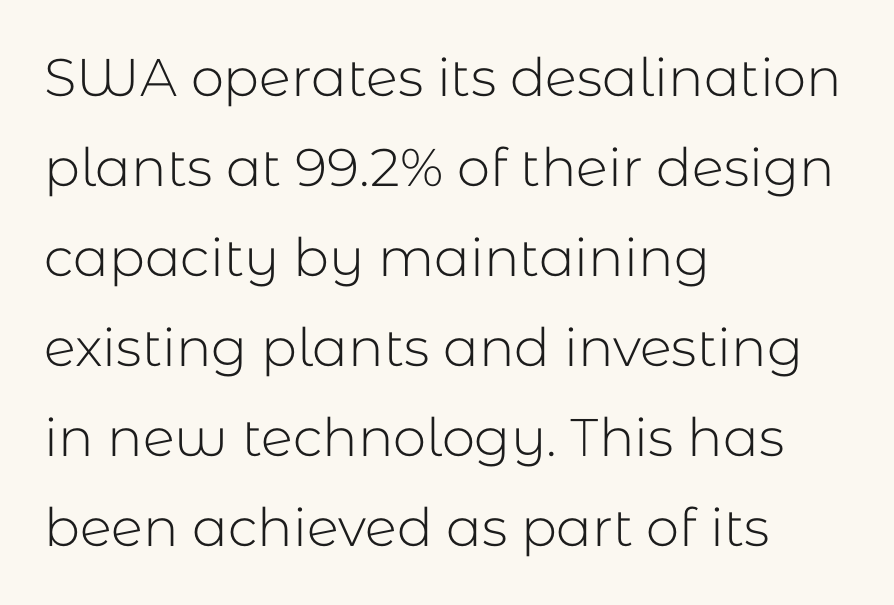
Check where the strokes stop: nothing finishes them off — pure sans. Left-aligned paragraph, ragged on the right. The glyphs are unaccompanied by any horizontal stroke below them. Tracking here is standard; glyphs follow each other at the usual distance. Is there any slant? The stems are plumb. Each letter keeps its own natural width here, so spacing adapts to shape.
